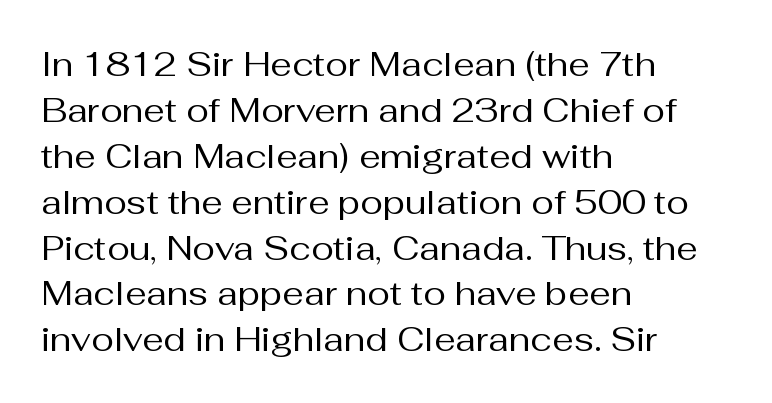
How are the letters spaced? Ordinarily, with no added tracking. Posture: straight, roman, zero tilt. Proportional: the letters do not fall into vertical columns. Note: no serifs on the glyphs. Weight: in the light-to-regular range. A typesetter would call this leading conventional body-copy spacing.
